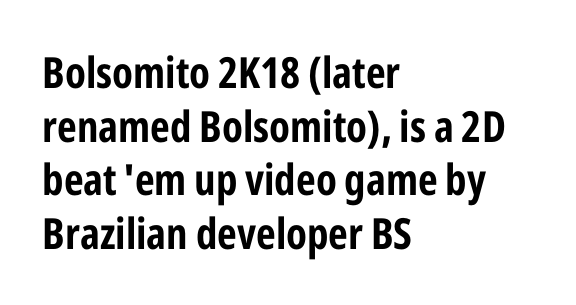
Short note: letters normally spaced. Leading: standard. Honestly, there is no underline to notice here at all. Note the varied advance widths — an 'i' is clearly narrower than an 'm'.
